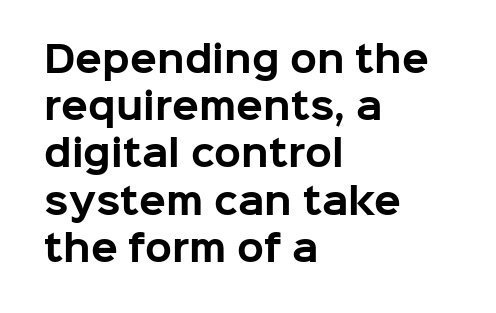
Proportional: the letters do not fall into vertical columns. The designer went with a sans here, leaving each stem footless. The leading is moderate, giving the passage an even texture. Ordinary non-slanted type is in use.
